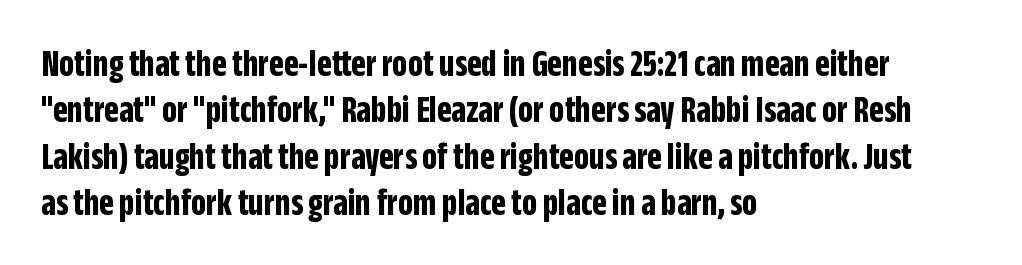
Think of a printed novel: that variable character pitch is what you see here. Observe the ordinary spacing: letters are neighbours, not strangers. Upright lettering throughout. Does the weight exceed regular? Yes, all the way to bold. The rendering anchors every line to the left-hand side. Any mark beneath the type? The region is blank.
